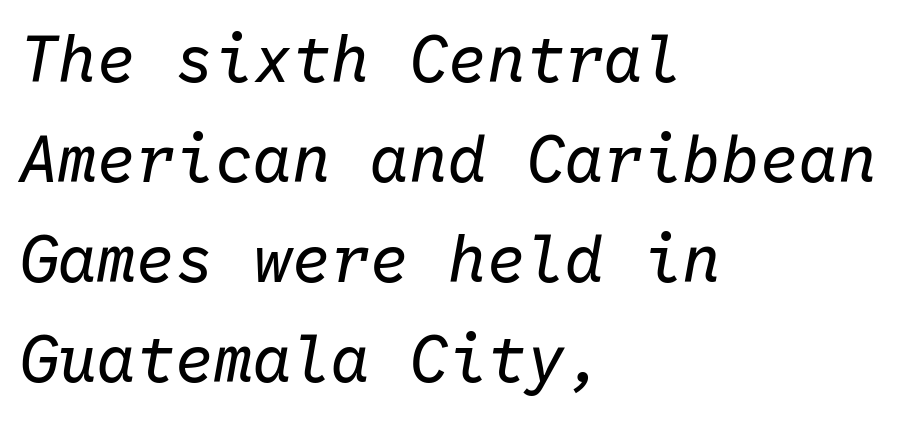
Q: Is the text bold? A: No.
Q: Is the text italic (slanted)? A: Yes, it leans right by about 10 degrees.
Q: Is the text underlined? A: No.
Q: How is the paragraph aligned? A: Left-aligned.
Q: Is the spacing between letters normal or unusually wide? A: Normal.
Q: Is the spacing between lines tight, normal or loose? A: Normal.
Q: Width (condensed, normal, or wide)? A: Normal.
Q: Stroke contrast? A: Low.
Q: x-height? A: Medium.
Q: Monospaced? A: Yes.
